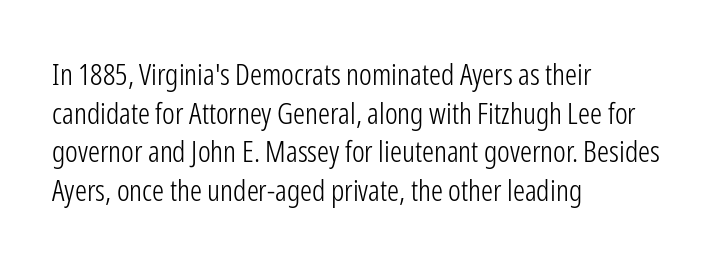
The image shows 30 px light, condensed sans-serif type, upright; set left-aligned, normal line spacing (1.29x), normal letter spacing, not underlined; low stroke contrast and a medium x-height.
